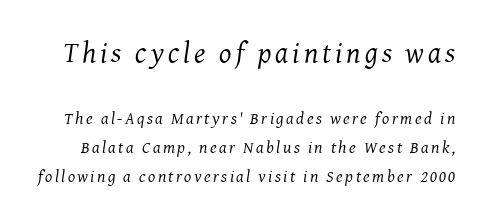
Q: Is the text bold? A: No.
Q: Is the text italic (slanted)? A: Yes, it leans right by about 7 degrees.
Q: Is the typeface a serif or a sans-serif typeface? A: Serif.
Q: Is the text underlined? A: No.
Q: Is the spacing between lines tight, normal or loose? A: Normal.
Q: Which block of text is set in a larger size, the first (top) or the second (bottom)? A: The first (top) one.
Q: Width (condensed, normal, or wide)? A: Normal.
Q: Stroke contrast? A: Medium.
Q: x-height? A: Medium.
Q: Monospaced? A: No.
